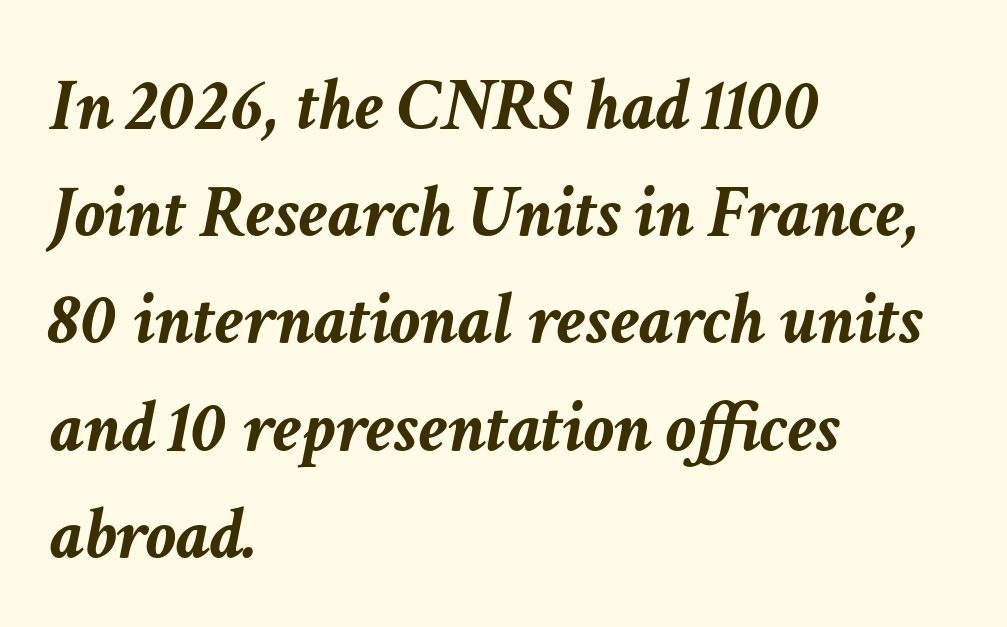
Each line starts at the same left margin while the right side varies. The baseline area is clear. Here the designer chose a conventional face with non-uniform glyph widths. Notice how thick the strokes are: this is what a full bold looks like.
